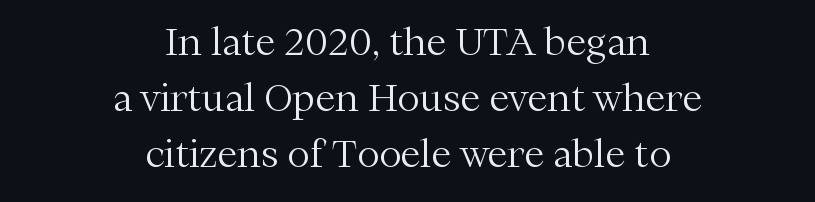
The image shows 37 px light serif type, upright; set centered, normal line spacing (1.51x), normal letter spacing, not underlined; medium stroke contrast and a medium x-height.
